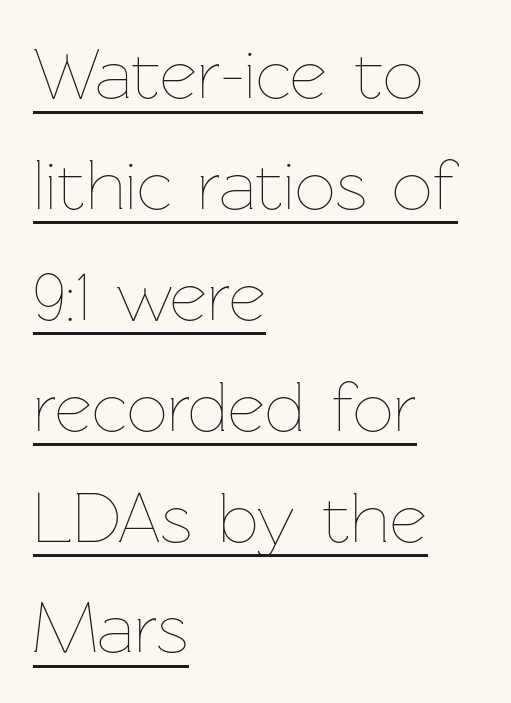
These lines are rendered in a variable-pitch font. Look at the tracking — it's just the regular setting, nothing added. You can tell it's not italic because the verticals are truly vertical. The face looks like a standard text weight, possibly lighter. Visually the block forms a straight wall on the left and a jagged coastline on the right.
